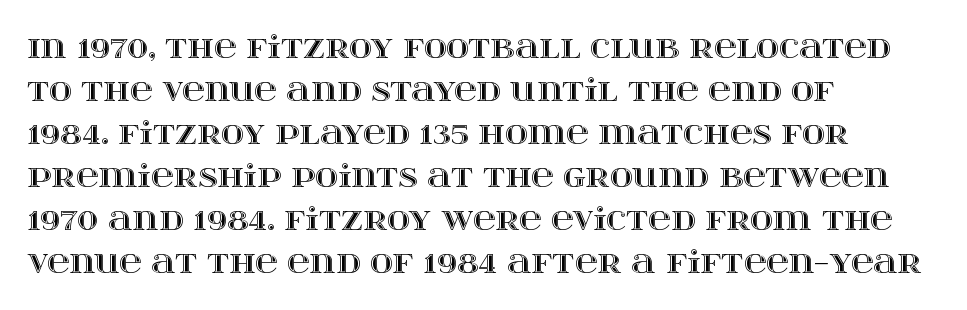
{"italic": "no", "width": "wide", "x_height": "large", "monospaced": "no", "underline": "no", "align": "left", "line_spacing": "normal", "line_spacing_ratio": 1.39, "letter_spacing": "normal", "letter_spacing_em": 0.0, "glyph_px": 31}
